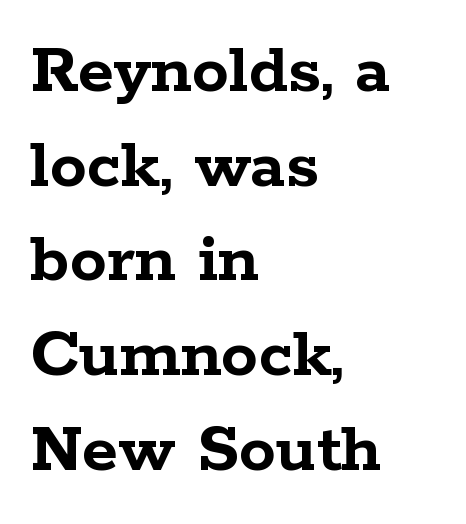
Q: Is the text bold? A: Yes.
Q: Is the text italic (slanted)? A: No, it is upright.
Q: Is the typeface a serif or a sans-serif typeface? A: Serif.
Q: Is the text underlined? A: No.
Q: How is the paragraph aligned? A: Left-aligned.
Q: Is the spacing between letters normal or unusually wide? A: Normal.
Q: Is the spacing between lines tight, normal or loose? A: Normal.
Q: Width (condensed, normal, or wide)? A: Wide.
Q: Stroke contrast? A: Low.
Q: x-height? A: Medium.
Q: Monospaced? A: No.
